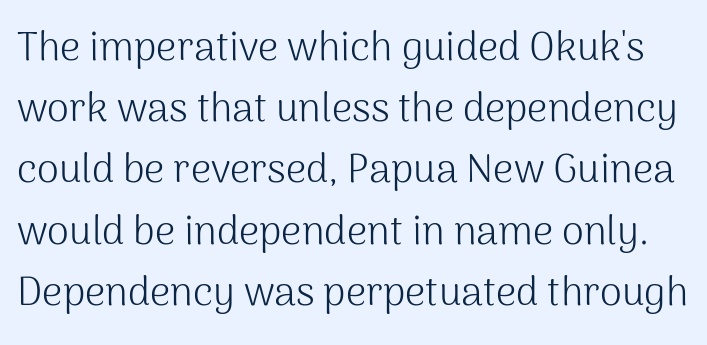
{"serif": "no", "italic": "no", "bold": "no", "weight": "light", "width": "normal", "stroke_contrast": "medium", "x_height": "medium", "monospaced": "no", "underline": "no", "line_spacing": "normal", "line_spacing_ratio": 1.53, "letter_spacing": "normal", "letter_spacing_em": 0.0, "glyph_px": 40}
